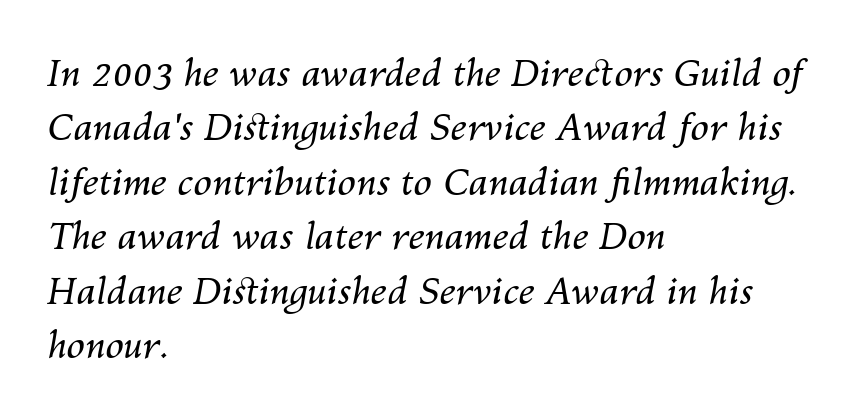
{"italic": "yes", "lean": "right", "slant_degrees": 10, "bold": "no", "weight": "regular", "width": "normal", "stroke_contrast": "medium", "x_height": "medium", "monospaced": "no", "underline": "no", "align": "left", "line_spacing": "normal", "line_spacing_ratio": 1.47, "letter_spacing": "normal", "letter_spacing_em": 0.0, "glyph_px": 37}
